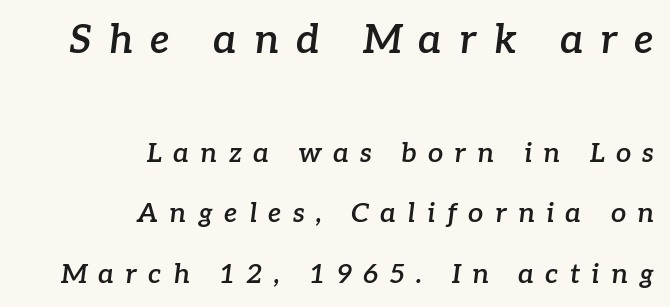
Q: Is the text bold? A: Semi-bold.
Q: Is the text italic (slanted)? A: Yes, it leans right by about 7 degrees.
Q: Is the typeface a serif or a sans-serif typeface? A: Serif.
Q: Is the text underlined? A: No.
Q: How is the paragraph aligned? A: Right-aligned.
Q: Is the spacing between letters normal or unusually wide? A: Unusually wide.
Q: Is the spacing between lines tight, normal or loose? A: Loose.
Q: Which block of text is set in a larger size, the first (top) or the second (bottom)? A: The first (top) one.
Q: Width (condensed, normal, or wide)? A: Normal.
Q: Stroke contrast? A: Low.
Q: x-height? A: Medium.
Q: Monospaced? A: No.
